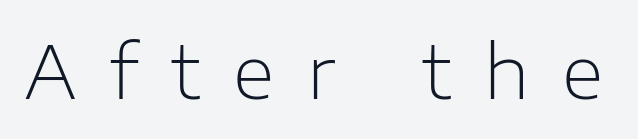
The image shows 72 px light sans-serif type, upright; set unusually wide letter spacing (+0.46 em), not underlined; low stroke contrast and a medium x-height.
